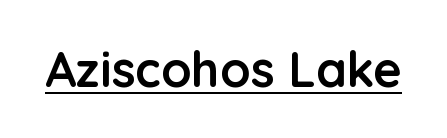
Q: Is the text bold? A: Yes.
Q: Is the text italic (slanted)? A: No, it is upright.
Q: Is the typeface a serif or a sans-serif typeface? A: Sans-serif.
Q: Is the text underlined? A: Yes.
Q: Is the spacing between letters normal or unusually wide? A: Normal.
Q: Width (condensed, normal, or wide)? A: Normal.
Q: Stroke contrast? A: Low.
Q: x-height? A: Medium.
Q: Monospaced? A: No.
